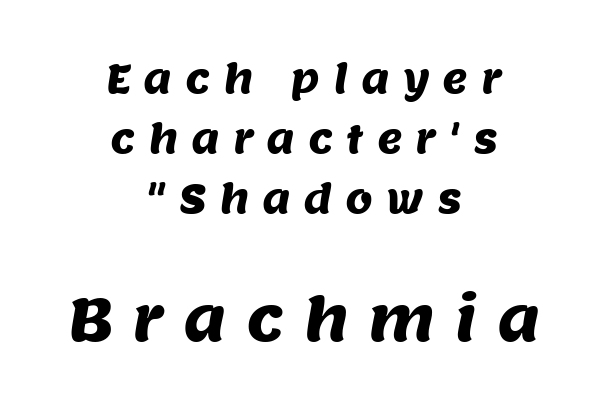
{"serif": "no", "width": "normal", "stroke_contrast": "medium", "x_height": "large", "monospaced": "no", "underline": "no", "align": "center", "line_spacing": "normal", "line_spacing_ratio": 1.54, "letter_spacing": "wide", "letter_spacing_em": 0.33, "larger_block": "second", "size_ratio": 1.51, "glyph_px": 59}
